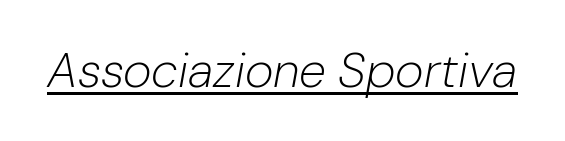
The image shows 49 px light type, italic (leaning right); set normal letter spacing, underlined; low stroke contrast and a medium x-height.
